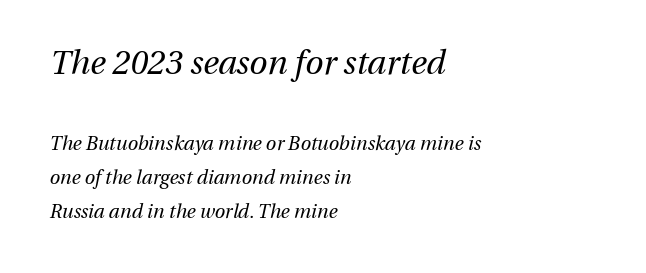
{"italic": "yes", "lean": "right", "slant_degrees": 13, "bold": "no", "weight": "regular", "width": "normal", "stroke_contrast": "medium", "x_height": "medium", "monospaced": "no", "underline": "no", "align": "left", "line_spacing_ratio": 1.8, "letter_spacing": "normal", "letter_spacing_em": 0.0, "larger_block": "first", "size_ratio": 1.74, "glyph_px": 33}
